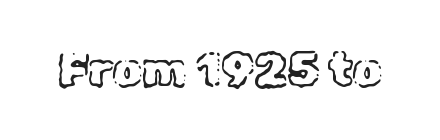
The image shows 47 px text type, upright; set normal letter spacing, not underlined; a medium x-height.
